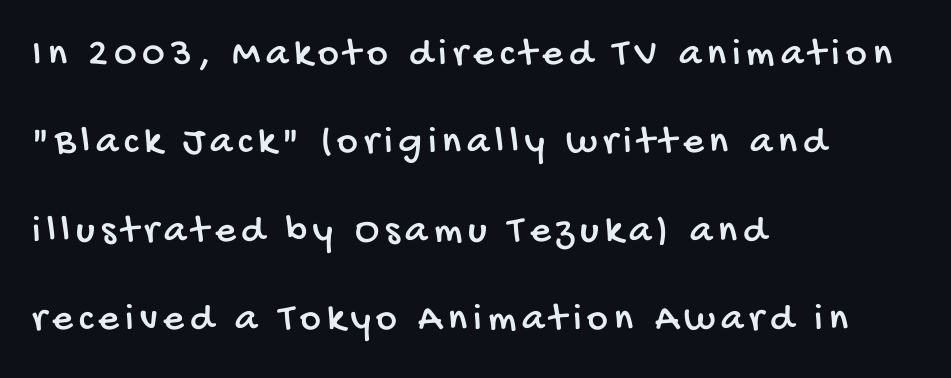
Q: Is the typeface a serif or a sans-serif typeface? A: Sans-serif.
Q: Is the text underlined? A: No.
Q: How is the paragraph aligned? A: Left-aligned.
Q: Is the spacing between lines tight, normal or loose? A: Loose.
Q: Width (condensed, normal, or wide)? A: Condensed.
Q: Stroke contrast? A: Low.
Q: x-height? A: Large.
Q: Monospaced? A: No.
